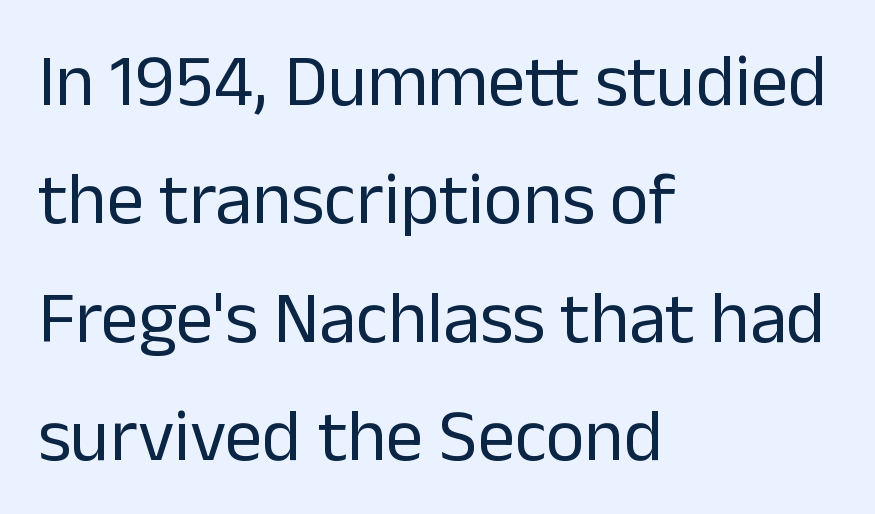
{"serif": "no", "italic": "no", "bold": "no", "weight": "regular", "width": "normal", "stroke_contrast": "low", "x_height": "medium", "monospaced": "no", "underline": "no", "align": "left", "line_spacing": "normal", "line_spacing_ratio": 1.6, "letter_spacing": "normal", "letter_spacing_em": 0.0, "glyph_px": 74}
